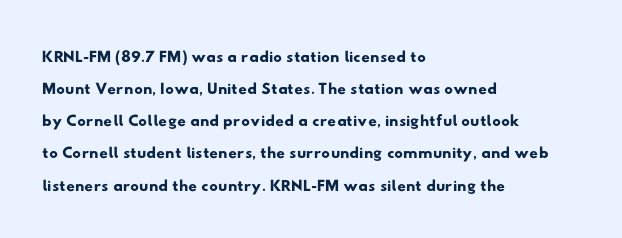
Q: Is the text underlined? A: No.
Q: How is the paragraph aligned? A: Left-aligned.
Q: Is the spacing between letters normal or unusually wide? A: Normal.
Q: Is the spacing between lines tight, normal or loose? A: Normal.
